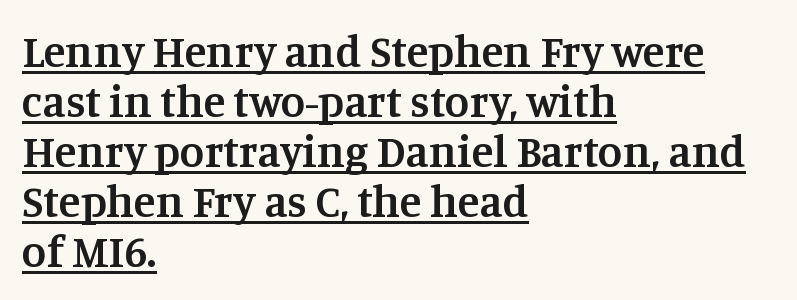
{"serif": "yes", "italic": "no", "bold": "semi", "weight": "semibold", "width": "normal", "stroke_contrast": "medium", "x_height": "large", "monospaced": "no", "underline": "yes", "align": "left", "line_spacing": "tight", "line_spacing_ratio": 1.11, "letter_spacing": "normal", "letter_spacing_em": 0.0, "glyph_px": 45}
